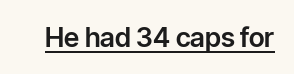
{"italic": "no", "underline": "yes", "letter_spacing": "normal", "letter_spacing_em": 0.0, "glyph_px": 27}
